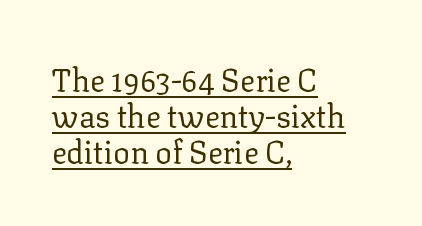
Q: Is the text bold? A: No.
Q: Is the text italic (slanted)? A: No, it is upright.
Q: Is the typeface a serif or a sans-serif typeface? A: Serif.
Q: Is the text underlined? A: Yes.
Q: How is the paragraph aligned? A: Left-aligned.
Q: Is the spacing between letters normal or unusually wide? A: Normal.
Q: Width (condensed, normal, or wide)? A: Normal.
Q: Stroke contrast? A: Low.
Q: x-height? A: Medium.
Q: Monospaced? A: No.
